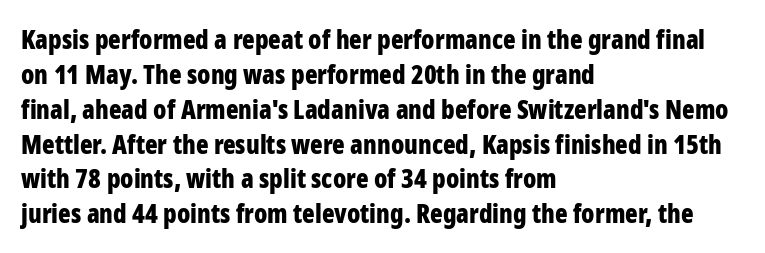
The image shows 26 px bold type, upright; set left-aligned, normal line spacing (1.34x), normal letter spacing, not underlined.
